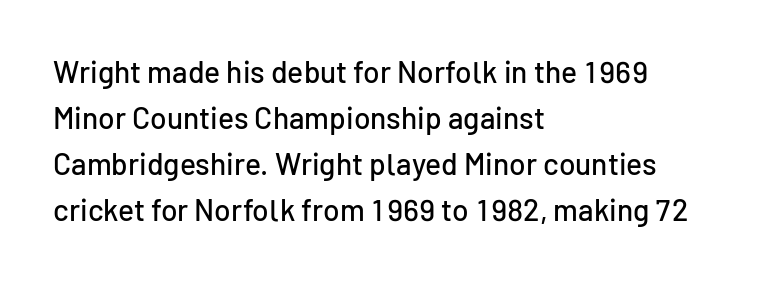
The image shows 30 px sans-serif type, upright; set left-aligned, normal line spacing (1.53x), normal letter spacing, not underlined; low stroke contrast and a medium x-height.
